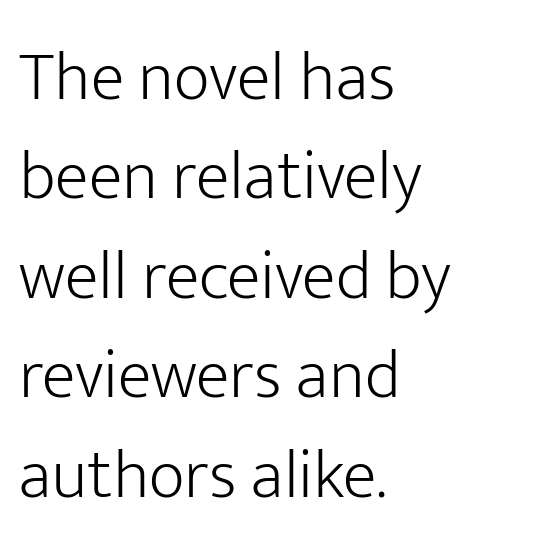
The image shows 70 px light sans-serif type, upright; set left-aligned, normal line spacing (1.42x), normal letter spacing, not underlined; low stroke contrast and a medium x-height.
